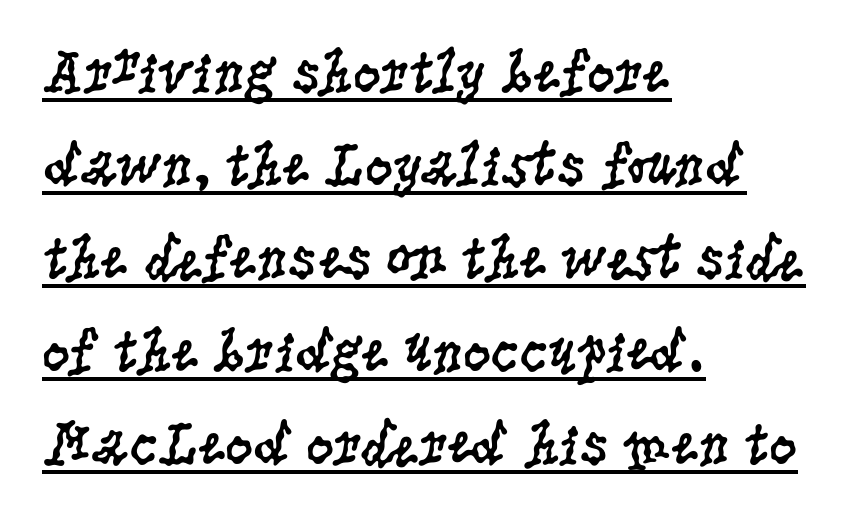
Q: Is the text bold? A: No.
Q: Is the typeface a serif or a sans-serif typeface? A: Serif.
Q: Is the text underlined? A: Yes.
Q: How is the paragraph aligned? A: Left-aligned.
Q: Is the spacing between letters normal or unusually wide? A: Normal.
Q: Is the spacing between lines tight, normal or loose? A: Normal.
Q: Width (condensed, normal, or wide)? A: Condensed.
Q: Stroke contrast? A: Low.
Q: x-height? A: Large.
Q: Monospaced? A: No.
